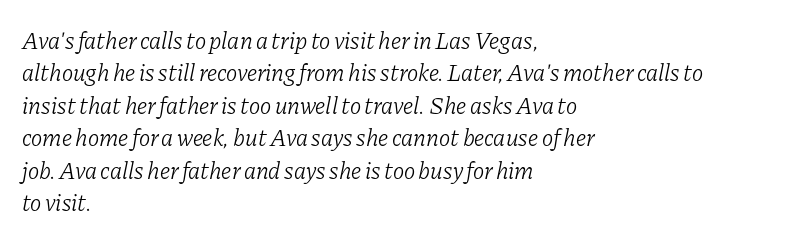
There is no visible air inserted between adjacent glyphs. The baseline area is clear. Vertical spacing — default. Every character sits at an angle, as italics do.
